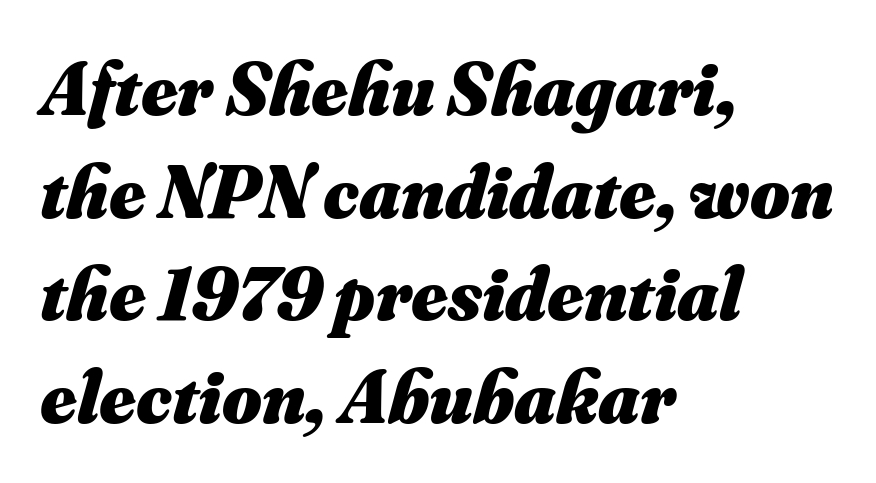
{"italic": "yes", "lean": "right", "slant_degrees": 16, "bold": "yes", "weight": "heavy", "width": "normal", "stroke_contrast": "medium", "x_height": "small", "monospaced": "no", "underline": "no", "align": "left", "line_spacing": "normal", "line_spacing_ratio": 1.35, "letter_spacing": "normal", "letter_spacing_em": 0.0, "glyph_px": 76}
